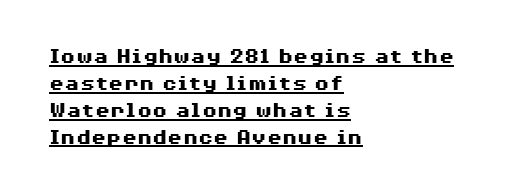
This rendering features underlined lettering. Every row of glyphs begins at an identical x-position on the left. I'd describe the lettering as bold — thick and assertive. Glyph-to-glyph distance matches everyday printed text. The lettering stays uniformly vertical, giving the passage a roman look.
